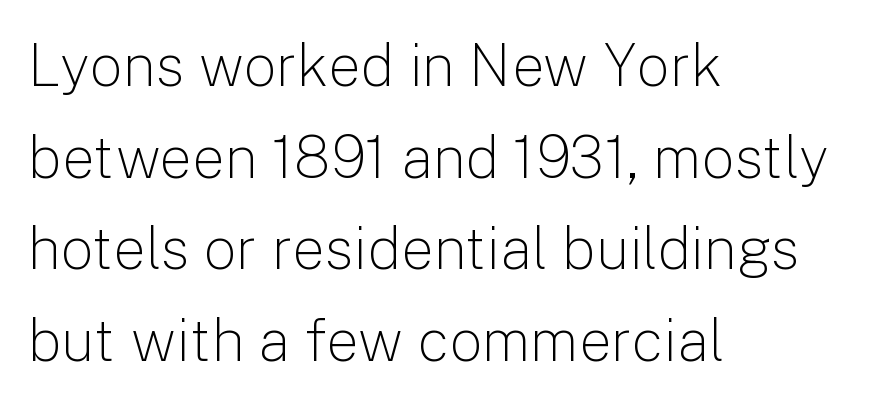
{"serif": "no", "italic": "no", "bold": "no", "weight": "light", "width": "normal", "stroke_contrast": "low", "x_height": "medium", "monospaced": "no", "underline": "no", "align": "left", "line_spacing": "normal", "line_spacing_ratio": 1.58, "letter_spacing": "normal", "letter_spacing_em": 0.0, "glyph_px": 58}
